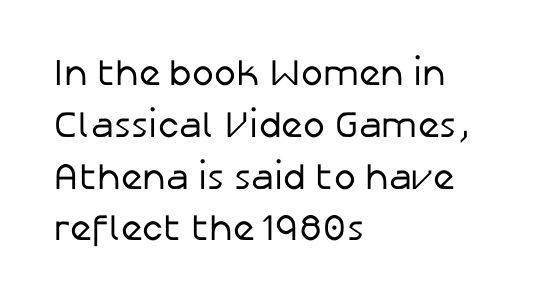
Q: Is the text bold? A: No.
Q: Is the text italic (slanted)? A: No, it is upright.
Q: Is the typeface a serif or a sans-serif typeface? A: Sans-serif.
Q: Is the text underlined? A: No.
Q: How is the paragraph aligned? A: Left-aligned.
Q: Is the spacing between letters normal or unusually wide? A: Normal.
Q: Is the spacing between lines tight, normal or loose? A: Normal.
Q: Width (condensed, normal, or wide)? A: Normal.
Q: Stroke contrast? A: Low.
Q: x-height? A: Medium.
Q: Monospaced? A: No.
